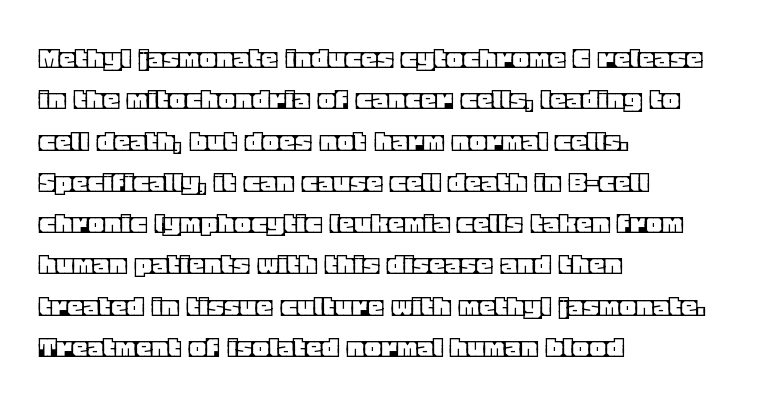
Check under the words: just untouched page. Do the characters align in a grid? No, the font is proportional. Upright lettering throughout. The face used here is rendered with its standard letterfit.
